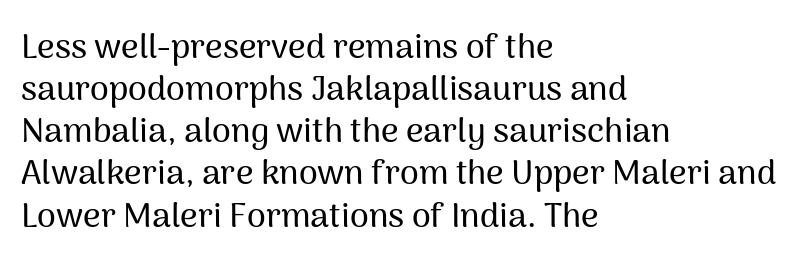
{"serif": "no", "italic": "no", "width": "normal", "stroke_contrast": "medium", "x_height": "medium", "monospaced": "no", "underline": "no", "align": "left", "line_spacing_ratio": 1.24, "letter_spacing": "normal", "letter_spacing_em": 0.0, "glyph_px": 34}
